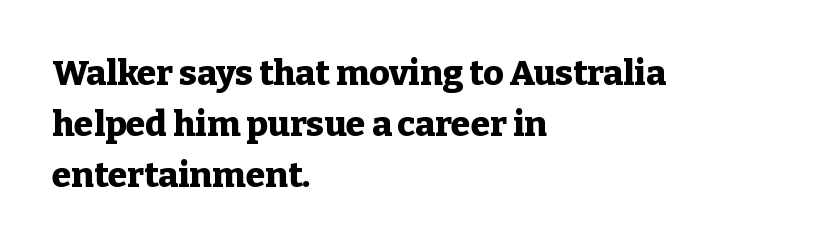
{"serif": "yes", "italic": "no", "bold": "yes", "weight": "heavy", "width": "normal", "stroke_contrast": "low", "x_height": "medium", "monospaced": "no", "underline": "no", "align": "left", "line_spacing": "normal", "line_spacing_ratio": 1.46, "letter_spacing": "normal", "letter_spacing_em": 0.0, "glyph_px": 35}
